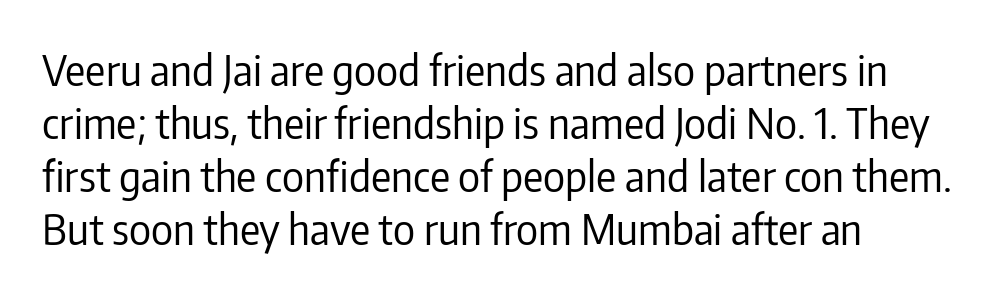
The image shows 42 px regular-weight, condensed sans-serif type, upright; set normal line spacing (1.26x), normal letter spacing, not underlined; low stroke contrast and a medium x-height.
